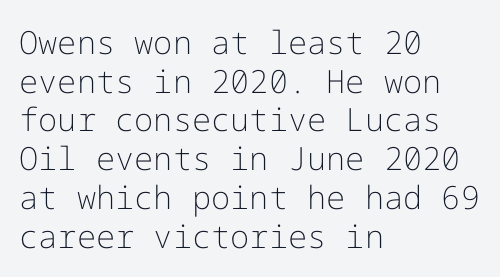
Q: Is the text bold? A: No.
Q: Is the text italic (slanted)? A: No, it is upright.
Q: Is the typeface a serif or a sans-serif typeface? A: Sans-serif.
Q: Is the text underlined? A: No.
Q: How is the paragraph aligned? A: Left-aligned.
Q: Is the spacing between letters normal or unusually wide? A: Normal.
Q: Width (condensed, normal, or wide)? A: Normal.
Q: Stroke contrast? A: Low.
Q: x-height? A: Medium.
